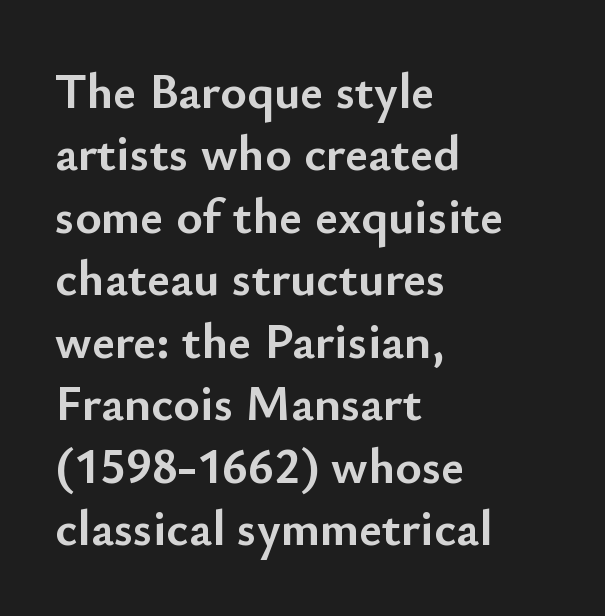
{"serif": "no", "italic": "no", "bold": "yes", "weight": "semibold", "width": "normal", "stroke_contrast": "low", "x_height": "small", "monospaced": "no", "underline": "no", "align": "left", "line_spacing": "normal", "line_spacing_ratio": 1.25, "letter_spacing": "normal", "letter_spacing_em": 0.0, "glyph_px": 50}
